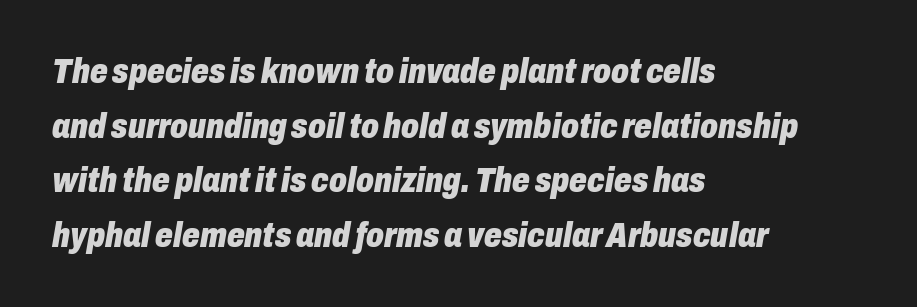
Q: Is the text bold? A: Yes.
Q: Is the text italic (slanted)? A: Yes, it leans right by about 10 degrees.
Q: Is the text underlined? A: No.
Q: How is the paragraph aligned? A: Left-aligned.
Q: Is the spacing between letters normal or unusually wide? A: Normal.
Q: Is the spacing between lines tight, normal or loose? A: Normal.
Q: Width (condensed, normal, or wide)? A: Condensed.
Q: Stroke contrast? A: Low.
Q: x-height? A: Medium.
Q: Monospaced? A: No.
